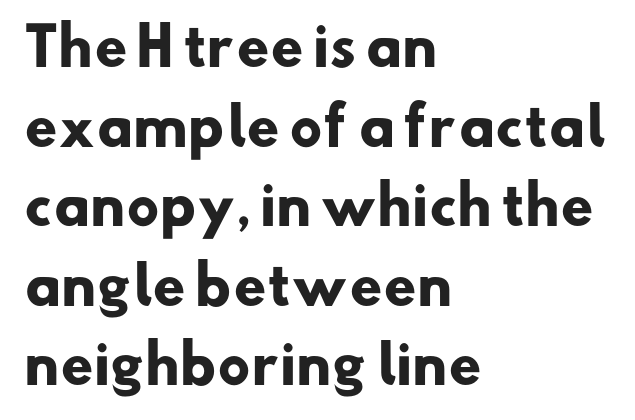
{"serif": "no", "bold": "yes", "weight": "heavy", "width": "normal", "stroke_contrast": "low", "x_height": "small", "monospaced": "no", "underline": "no", "align": "left", "line_spacing": "normal", "line_spacing_ratio": 1.53, "letter_spacing": "normal", "letter_spacing_em": 0.0, "glyph_px": 52}
